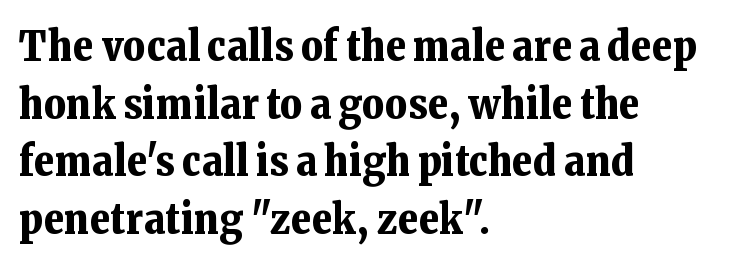
Q: Is the text bold? A: Yes.
Q: Is the text italic (slanted)? A: No, it is upright.
Q: Is the typeface a serif or a sans-serif typeface? A: Serif.
Q: Is the text underlined? A: No.
Q: How is the paragraph aligned? A: Left-aligned.
Q: Is the spacing between letters normal or unusually wide? A: Normal.
Q: Is the spacing between lines tight, normal or loose? A: Normal.
Q: Width (condensed, normal, or wide)? A: Normal.
Q: Stroke contrast? A: Low.
Q: x-height? A: Medium.
Q: Monospaced? A: No.
